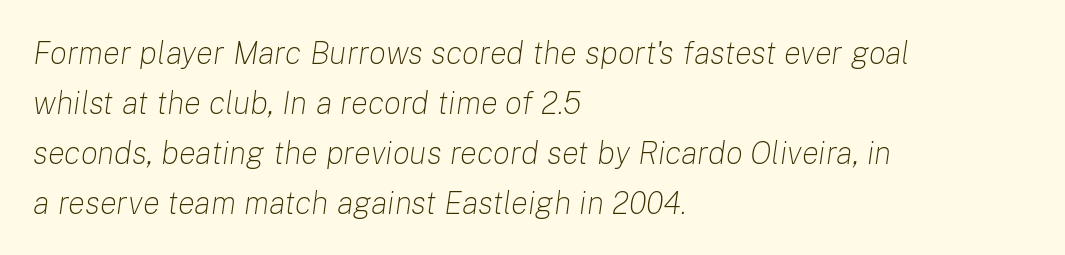
The image shows 32 px light type, italic (leaning right); set left-aligned, normal line spacing (1.56x), normal letter spacing, not underlined; low stroke contrast and a medium x-height.
